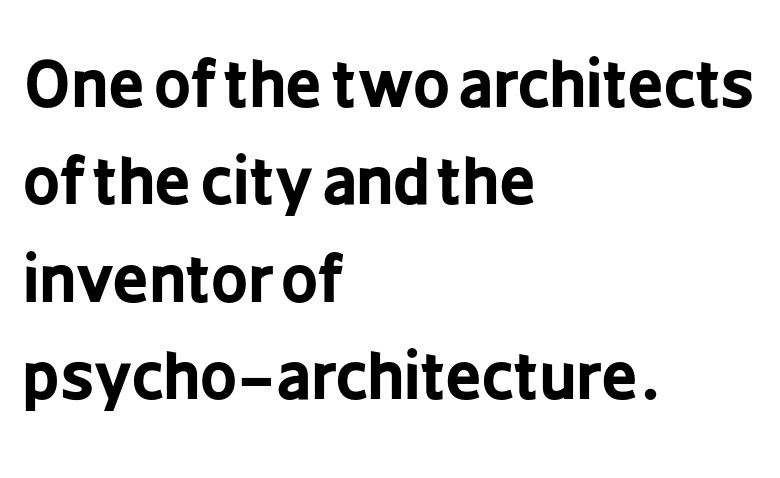
Q: Is the text bold? A: Yes.
Q: Is the text italic (slanted)? A: No, it is upright.
Q: Is the typeface a serif or a sans-serif typeface? A: Sans-serif.
Q: Is the text underlined? A: No.
Q: How is the paragraph aligned? A: Left-aligned.
Q: Is the spacing between letters normal or unusually wide? A: Normal.
Q: Is the spacing between lines tight, normal or loose? A: Normal.
Q: Width (condensed, normal, or wide)? A: Condensed.
Q: Stroke contrast? A: Low.
Q: x-height? A: Medium.
Q: Monospaced? A: No.
